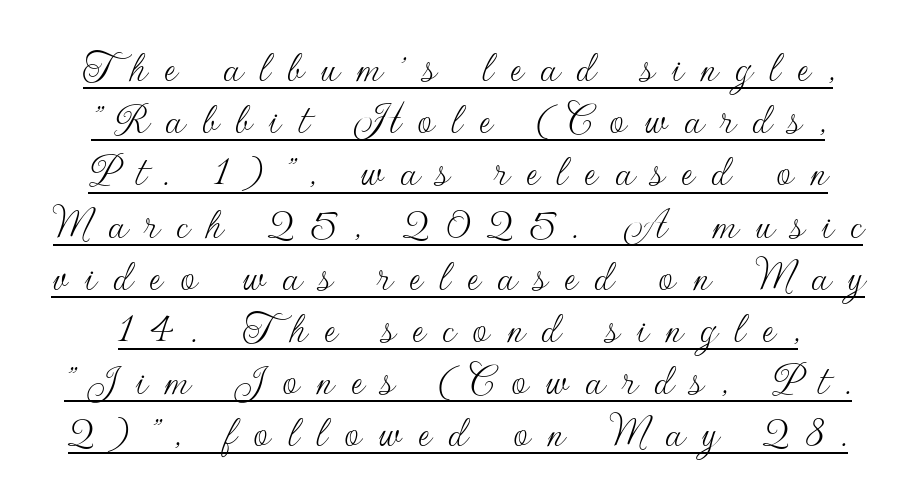
Q: Is the text bold? A: No.
Q: Is the text italic (slanted)? A: Yes.
Q: Is the typeface a serif or a sans-serif typeface? A: Sans-serif.
Q: Is the text underlined? A: Yes.
Q: Is the spacing between letters normal or unusually wide? A: Unusually wide.
Q: Is the spacing between lines tight, normal or loose? A: Tight.
Q: Width (condensed, normal, or wide)? A: Normal.
Q: Stroke contrast? A: Low.
Q: x-height? A: Small.
Q: Monospaced? A: No.
